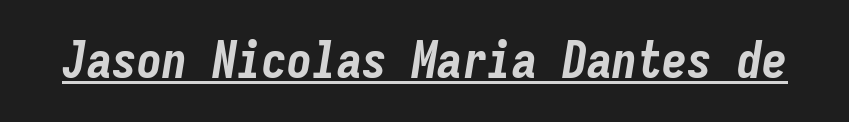
The font is running at its bold setting. Do the characters align in a grid? Yes, the font is monospaced. There is no visible air inserted between adjacent glyphs. The lettering is marked with a stroke running underneath it. Emphasis-style slanted type is in use.
